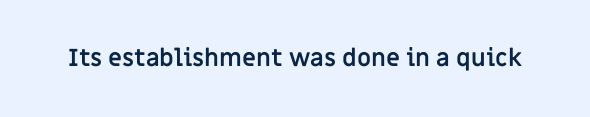
{"italic": "no", "bold": "yes", "underline": "no", "letter_spacing": "normal", "letter_spacing_em": 0.0, "glyph_px": 24}
